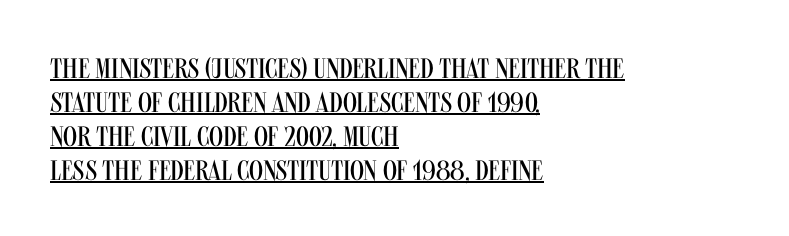
{"serif": "no", "italic": "no", "bold": "no", "weight": "regular", "width": "condensed", "stroke_contrast": "medium", "x_height": "large", "monospaced": "no", "underline": "yes", "align": "left", "line_spacing_ratio": 1.21, "letter_spacing": "normal", "letter_spacing_em": 0.0, "glyph_px": 28}
